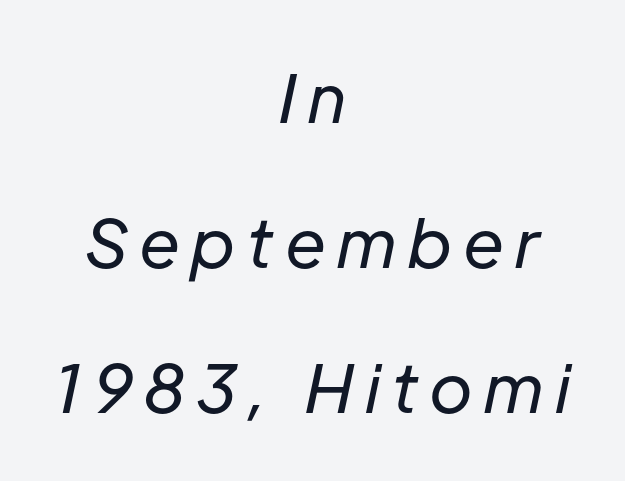
Slant detected: the letters are inclined. Weight class: somewhere from thin through regular. One glance says open: line gaps are wider than usual. Reading down the block, each line starts at a different indent, mirrored at its end. Think of a printed novel: that variable character pitch is what you see here.
